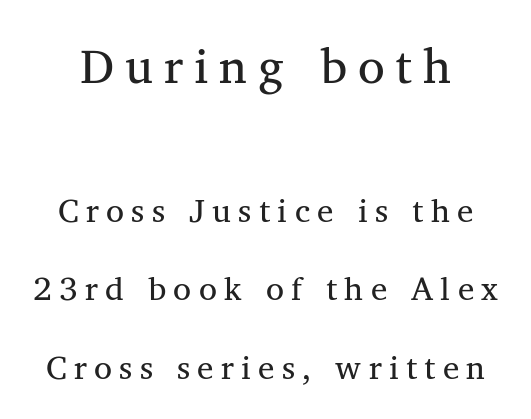
{"serif": "yes", "bold": "no", "weight": "regular", "width": "normal", "stroke_contrast": "medium", "x_height": "medium", "monospaced": "no", "underline": "no", "line_spacing": "loose", "line_spacing_ratio": 2.38, "letter_spacing": "wide", "letter_spacing_em": 0.22, "larger_block": "first", "size_ratio": 1.48, "glyph_px": 49}
